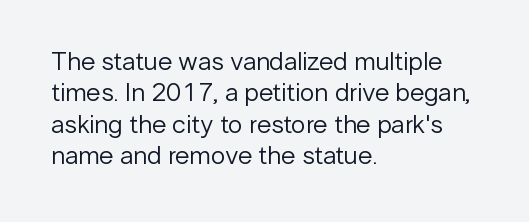
Q: Is the text bold? A: No.
Q: Is the text italic (slanted)? A: No, it is upright.
Q: Is the text underlined? A: No.
Q: How is the paragraph aligned? A: Left-aligned.
Q: Is the spacing between letters normal or unusually wide? A: Normal.
